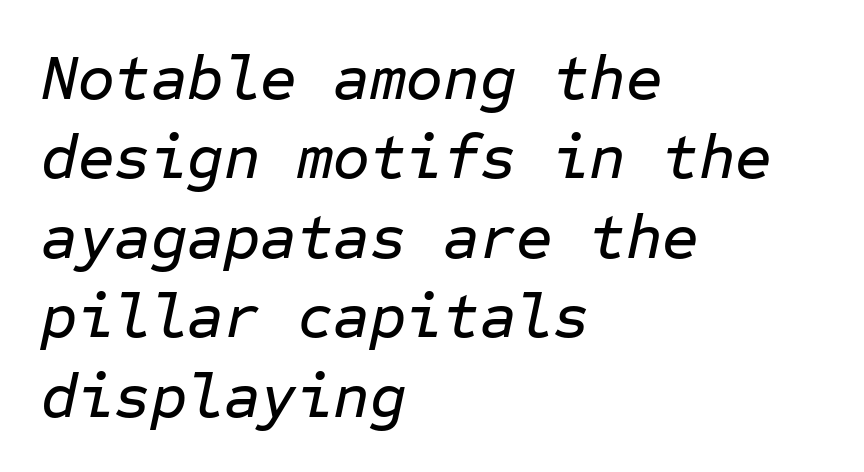
Which margin do the lines hug? The left one — the right edge is uneven. Posture: slanted. Bare-footed words on every line. The lines sit at an ordinary, default distance from one another.
